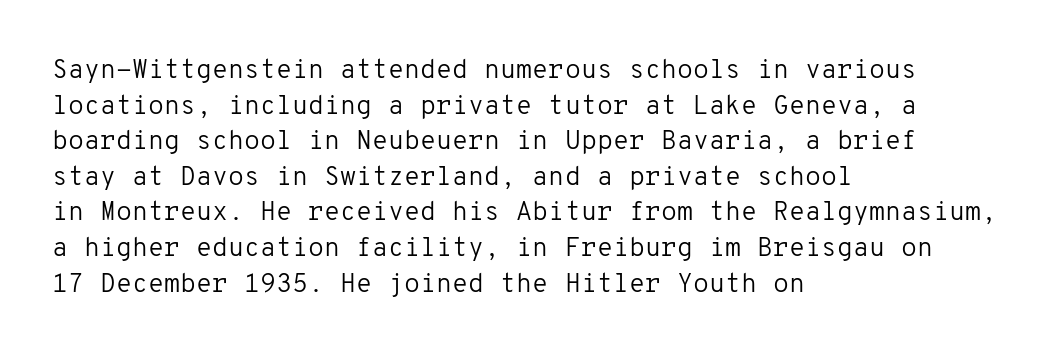
The image shows 26 px text type, upright; set left-aligned, normal line spacing (1.37x), normal letter spacing, not underlined.
